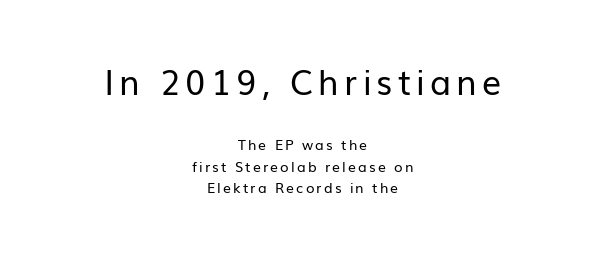
Q: Is the text bold? A: No.
Q: Is the text italic (slanted)? A: No, it is upright.
Q: Is the typeface a serif or a sans-serif typeface? A: Sans-serif.
Q: Is the text underlined? A: No.
Q: How is the paragraph aligned? A: Centered.
Q: Is the spacing between lines tight, normal or loose? A: Normal.
Q: Which block of text is set in a larger size, the first (top) or the second (bottom)? A: The first (top) one.
Q: Width (condensed, normal, or wide)? A: Normal.
Q: Stroke contrast? A: Low.
Q: x-height? A: Medium.
Q: Monospaced? A: No.
